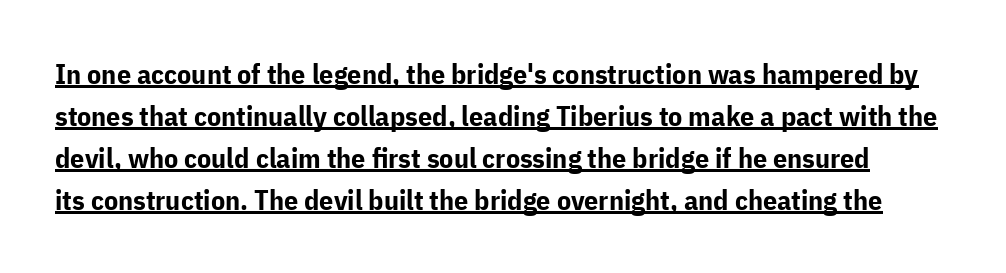
{"serif": "no", "italic": "no", "bold": "yes", "weight": "bold", "width": "normal", "stroke_contrast": "low", "x_height": "medium", "monospaced": "no", "underline": "yes", "line_spacing": "normal", "line_spacing_ratio": 1.5, "letter_spacing": "normal", "letter_spacing_em": 0.0, "glyph_px": 28}
